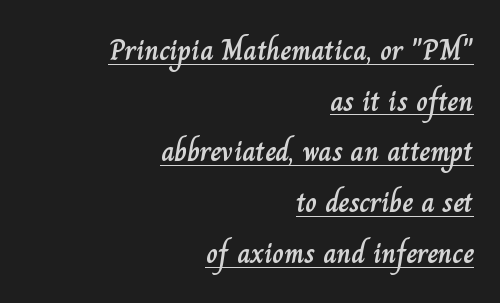
The image shows 29 px text type; set right-aligned, line spacing 1.75x, normal letter spacing, underlined; low stroke contrast and a small x-height.
